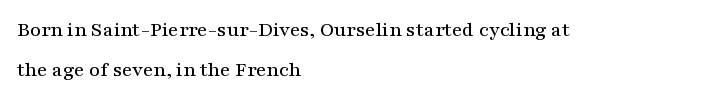
The image shows 21 px text type, upright; set left-aligned, line spacing 1.89x, normal letter spacing, not underlined.
